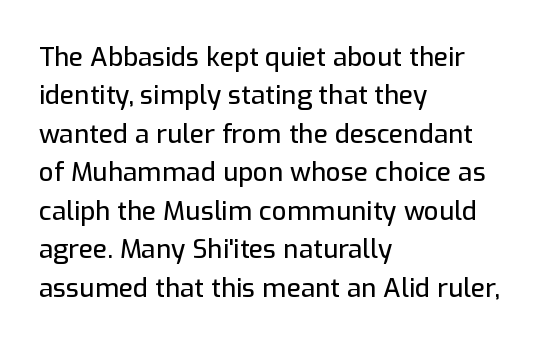
{"italic": "no", "underline": "no", "align": "left", "line_spacing": "normal", "line_spacing_ratio": 1.48, "letter_spacing": "normal", "letter_spacing_em": 0.0, "glyph_px": 26}
